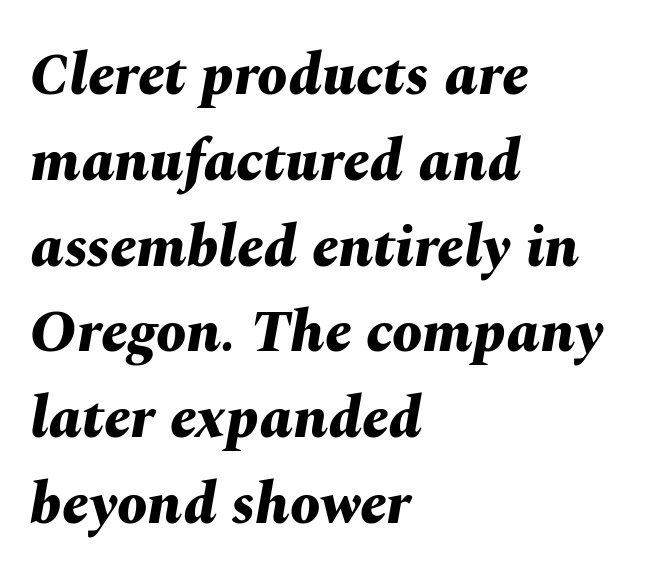
Q: Is the text bold? A: Yes.
Q: Is the text italic (slanted)? A: Yes, it leans right by about 10 degrees.
Q: Is the text underlined? A: No.
Q: How is the paragraph aligned? A: Left-aligned.
Q: Is the spacing between letters normal or unusually wide? A: Normal.
Q: Is the spacing between lines tight, normal or loose? A: Normal.
Q: Width (condensed, normal, or wide)? A: Normal.
Q: Stroke contrast? A: Medium.
Q: x-height? A: Medium.
Q: Monospaced? A: No.
